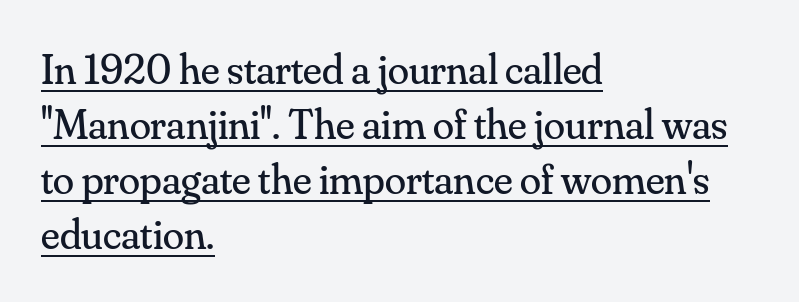
Q: Is the text bold? A: No.
Q: Is the text italic (slanted)? A: No, it is upright.
Q: Is the typeface a serif or a sans-serif typeface? A: Serif.
Q: Is the text underlined? A: Yes.
Q: How is the paragraph aligned? A: Left-aligned.
Q: Is the spacing between letters normal or unusually wide? A: Normal.
Q: Is the spacing between lines tight, normal or loose? A: Normal.
Q: Width (condensed, normal, or wide)? A: Normal.
Q: Stroke contrast? A: Medium.
Q: x-height? A: Small.
Q: Monospaced? A: No.
